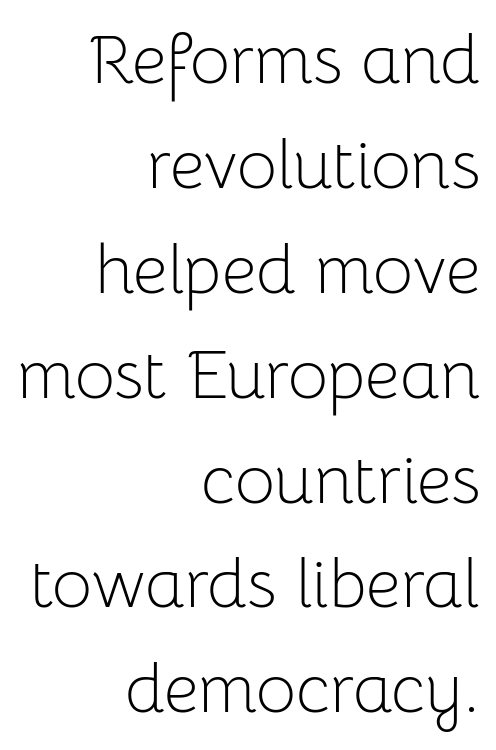
The image shows 69 px light sans-serif type, upright; set right-aligned, normal line spacing (1.52x), normal letter spacing, not underlined; low stroke contrast and a medium x-height.
